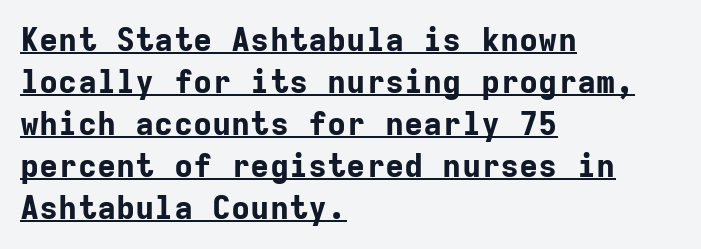
{"serif": "no", "italic": "no", "bold": "yes", "weight": "bold", "width": "normal", "stroke_contrast": "low", "x_height": "medium", "monospaced": "yes", "underline": "yes", "align": "left", "line_spacing": "normal", "line_spacing_ratio": 1.31, "letter_spacing": "normal", "letter_spacing_em": 0.0, "glyph_px": 32}
